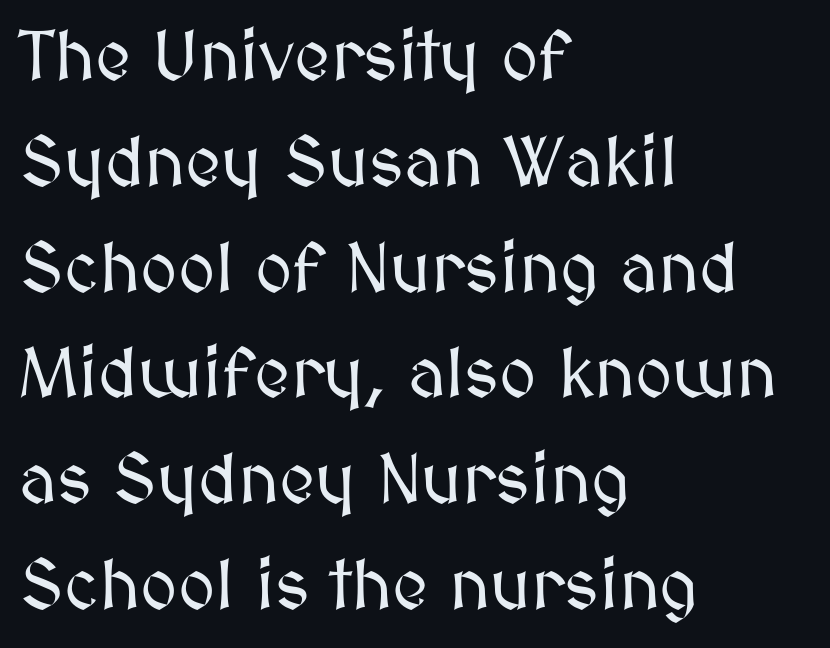
The image shows 71 px text type, upright; set left-aligned, normal line spacing (1.49x), normal letter spacing, not underlined; medium stroke contrast and a medium x-height.
